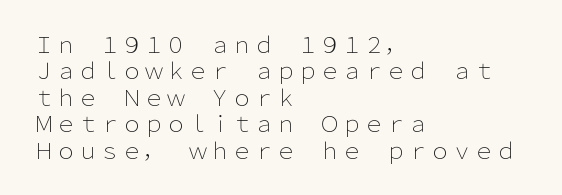
The image shows 22 px text type, upright; set left-aligned, line spacing 1.2x, normal letter spacing, not underlined.
